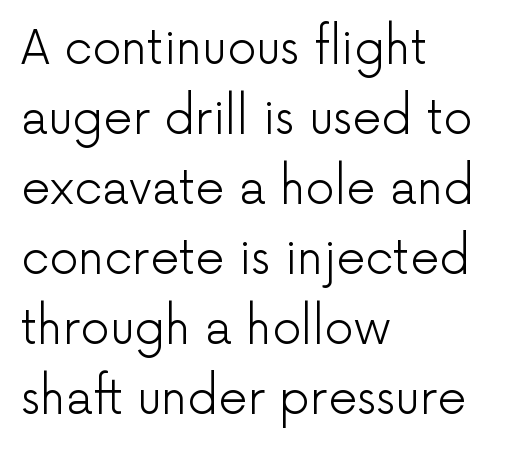
The image shows 46 px light sans-serif type, upright; set left-aligned, normal line spacing (1.52x), normal letter spacing, not underlined; low stroke contrast and a medium x-height.
